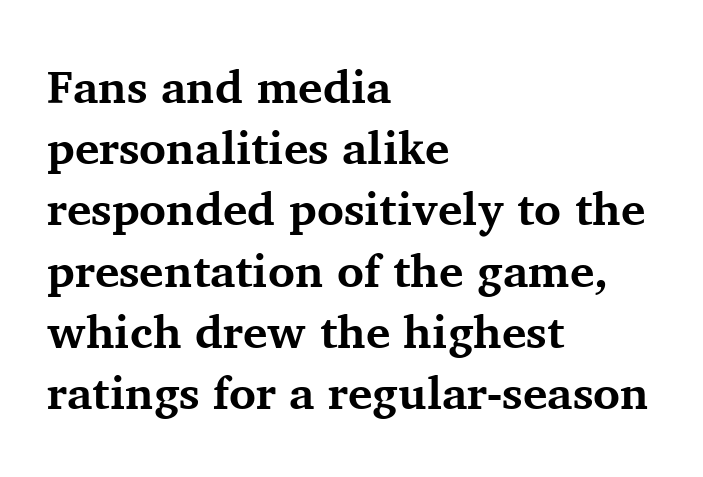
Q: Is the text bold? A: Yes.
Q: Is the text italic (slanted)? A: No, it is upright.
Q: Is the typeface a serif or a sans-serif typeface? A: Serif.
Q: Is the text underlined? A: No.
Q: How is the paragraph aligned? A: Left-aligned.
Q: Is the spacing between letters normal or unusually wide? A: Normal.
Q: Is the spacing between lines tight, normal or loose? A: Normal.
Q: Width (condensed, normal, or wide)? A: Normal.
Q: Stroke contrast? A: Medium.
Q: x-height? A: Medium.
Q: Monospaced? A: No.
